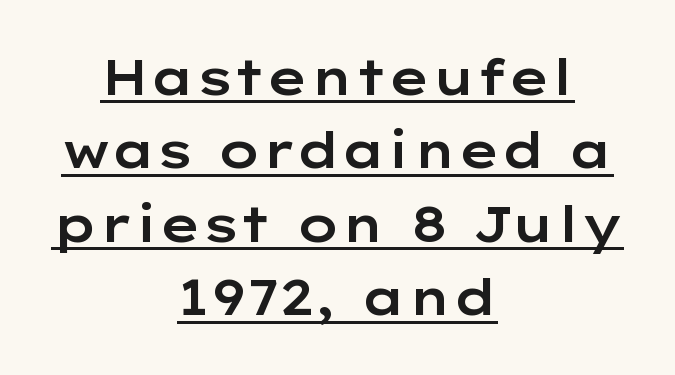
The image shows 49 px wide sans-serif type, upright; set centered, normal line spacing (1.5x), normal letter spacing, underlined; low stroke contrast and a medium x-height.
